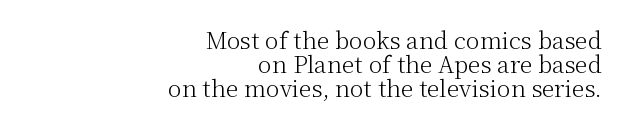
The image shows 23 px text type, upright; set right-aligned, tight line spacing (1.05x), normal letter spacing, not underlined.
